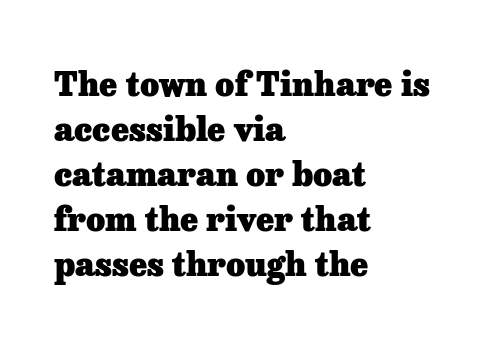
Q: Is the text bold? A: Yes.
Q: Is the text italic (slanted)? A: No, it is upright.
Q: Is the typeface a serif or a sans-serif typeface? A: Serif.
Q: Is the text underlined? A: No.
Q: How is the paragraph aligned? A: Left-aligned.
Q: Is the spacing between letters normal or unusually wide? A: Normal.
Q: Is the spacing between lines tight, normal or loose? A: Normal.
Q: Width (condensed, normal, or wide)? A: Normal.
Q: Stroke contrast? A: Low.
Q: x-height? A: Medium.
Q: Monospaced? A: No.
